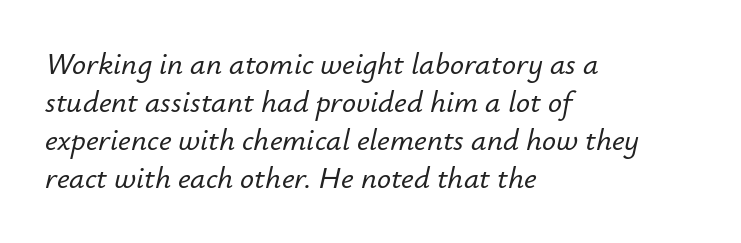
The image shows 31 px text type, italic (leaning right); set left-aligned, line spacing 1.23x, normal letter spacing, not underlined; low stroke contrast and a small x-height.
